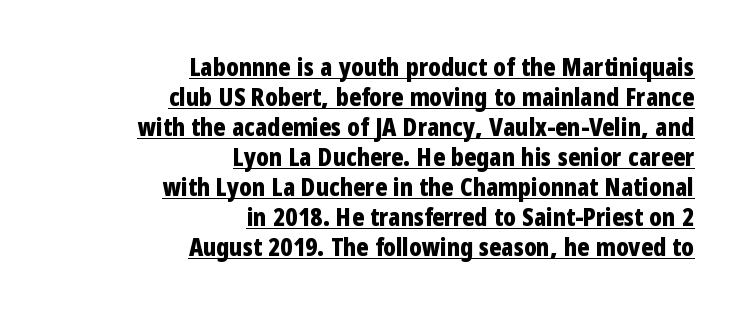
Q: Is the text bold? A: Yes.
Q: Is the text italic (slanted)? A: No, it is upright.
Q: Is the text underlined? A: Yes.
Q: How is the paragraph aligned? A: Right-aligned.
Q: Is the spacing between letters normal or unusually wide? A: Normal.
